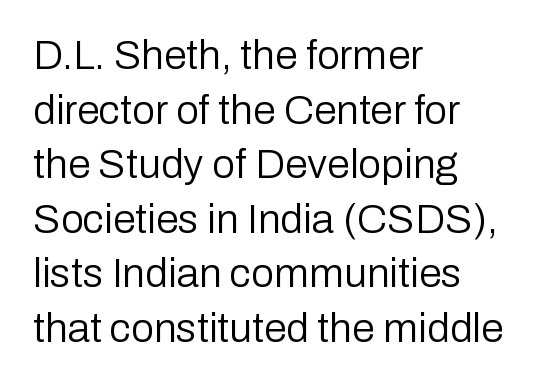
This sample has the flowing, uneven cadence of proportional lettering. The rag falls on the right side of this text block. The rendering shows plain stroke endings on the letterforms — a sans-serif design. Compared with typical body copy, the letter spacing here is the same.
